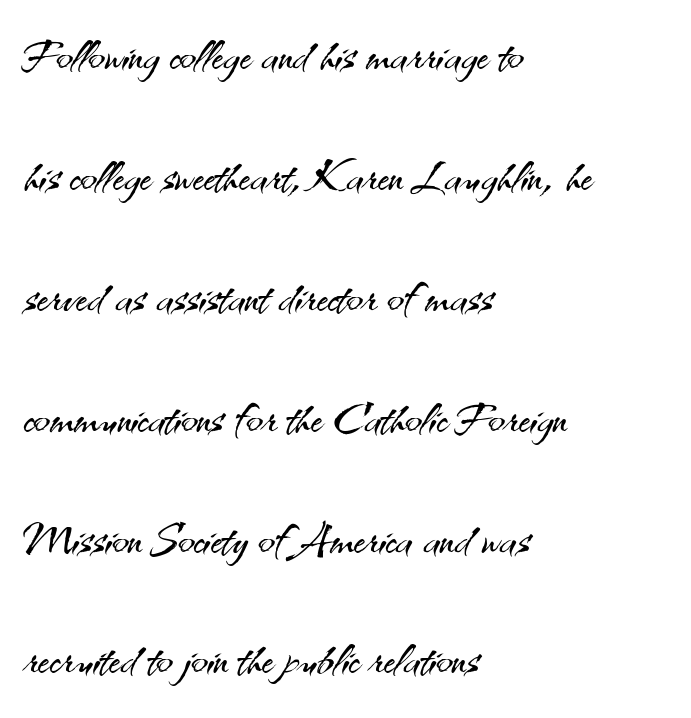
A bare baseline throughout the passage. This sample is left-justified, so line endings fall wherever the words run out. Note: no serifs on the glyphs. In terms of letterspacing, this is plain default setting. Counters stay open thanks to moderate or lighter strokes.
